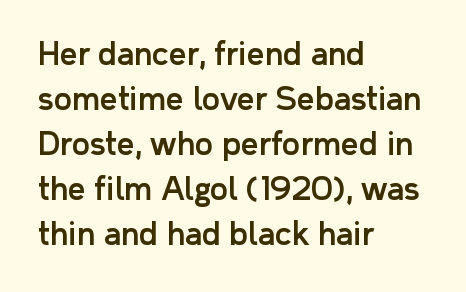
{"serif": "no", "italic": "no", "width": "normal", "stroke_contrast": "low", "x_height": "medium", "monospaced": "no", "underline": "no", "align": "left", "line_spacing": "normal", "line_spacing_ratio": 1.45, "letter_spacing": "normal", "letter_spacing_em": 0.0, "glyph_px": 31}
